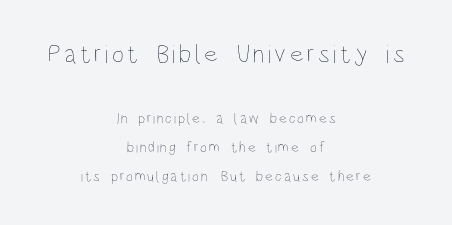
Q: Is the text bold? A: No.
Q: Is the text italic (slanted)? A: No, it is upright.
Q: Is the text underlined? A: No.
Q: How is the paragraph aligned? A: Centered.
Q: Is the spacing between lines tight, normal or loose? A: Loose.
Q: Which block of text is set in a larger size, the first (top) or the second (bottom)? A: The first (top) one.
